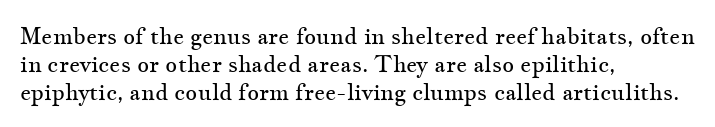
Q: Is the text bold? A: No.
Q: Is the text italic (slanted)? A: No, it is upright.
Q: Is the text underlined? A: No.
Q: How is the paragraph aligned? A: Left-aligned.
Q: Is the spacing between letters normal or unusually wide? A: Normal.
